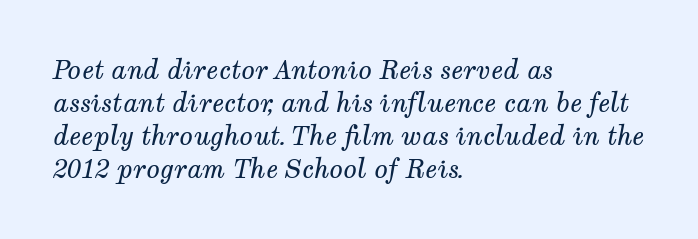
Q: Is the text bold? A: No.
Q: Is the text italic (slanted)? A: Yes, it leans right by about 12 degrees.
Q: Is the text underlined? A: No.
Q: How is the paragraph aligned? A: Left-aligned.
Q: Is the spacing between letters normal or unusually wide? A: Normal.
Q: Is the spacing between lines tight, normal or loose? A: Normal.
